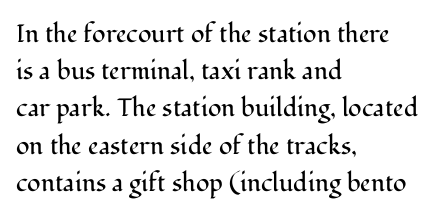
The image shows 25 px text type, upright; set left-aligned, normal line spacing (1.49x), normal letter spacing, not underlined.
